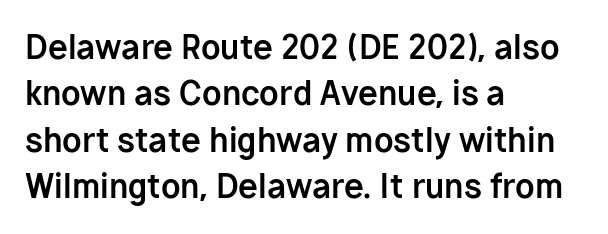
Q: Is the text bold? A: Yes.
Q: Is the text italic (slanted)? A: No, it is upright.
Q: Is the typeface a serif or a sans-serif typeface? A: Sans-serif.
Q: Is the text underlined? A: No.
Q: How is the paragraph aligned? A: Left-aligned.
Q: Is the spacing between letters normal or unusually wide? A: Normal.
Q: Is the spacing between lines tight, normal or loose? A: Normal.
Q: Width (condensed, normal, or wide)? A: Normal.
Q: Stroke contrast? A: Low.
Q: x-height? A: Medium.
Q: Monospaced? A: No.
